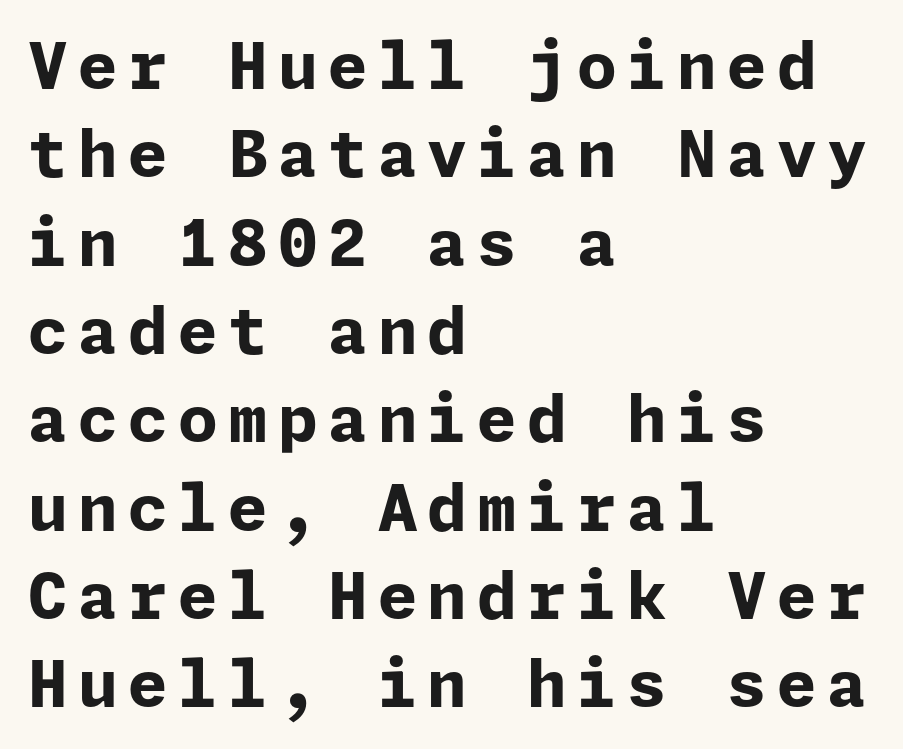
The image shows 64 px bold sans-serif type, upright; set left-aligned, normal line spacing (1.38x), not underlined; low stroke contrast and a medium x-height.
